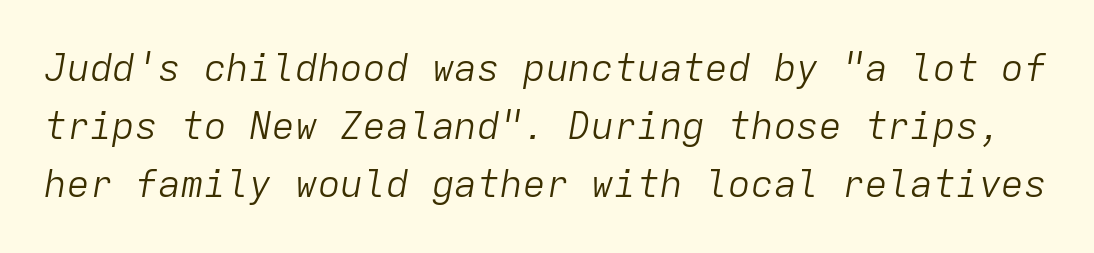
{"italic": "yes", "lean": "right", "slant_degrees": 9, "bold": "no", "weight": "light", "width": "normal", "stroke_contrast": "low", "x_height": "medium", "monospaced": "yes", "underline": "no", "line_spacing": "normal", "line_spacing_ratio": 1.53, "letter_spacing": "normal", "letter_spacing_em": 0.0, "glyph_px": 38}
